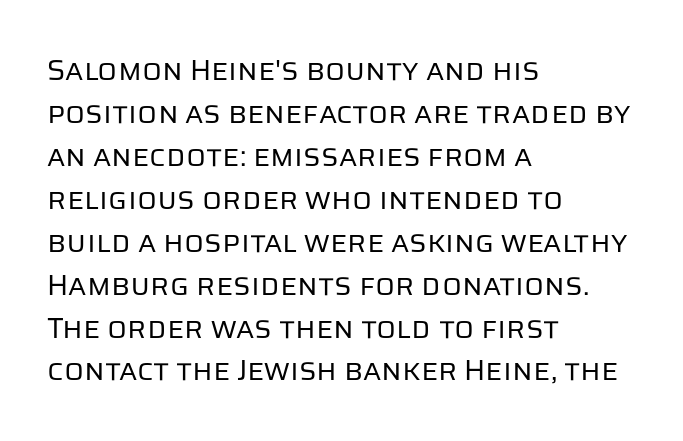
The image shows 29 px regular-weight sans-serif type, upright; set left-aligned, normal line spacing (1.48x), normal letter spacing, not underlined; low stroke contrast and a large x-height.
